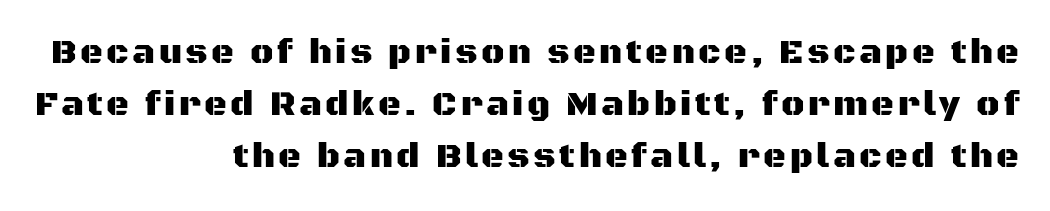
{"serif": "no", "italic": "no", "width": "normal", "stroke_contrast": "medium", "x_height": "large", "monospaced": "no", "underline": "no", "align": "right", "line_spacing": "normal", "line_spacing_ratio": 1.49, "glyph_px": 35}
